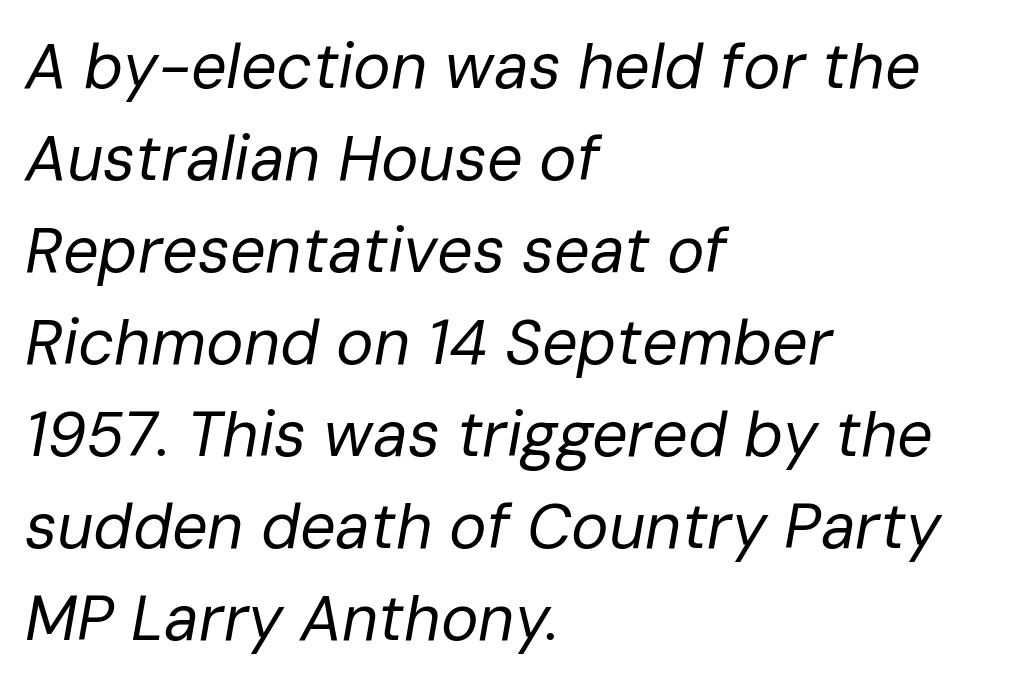
Casual observation: everything's shoved over to the left. Heft: none added — not bold. In terms of letterspacing, this is plain default setting. Each letter keeps its own natural width here, so spacing adapts to shape. Looking at the ascenders, they clearly lean. A bare baseline throughout the passage.
